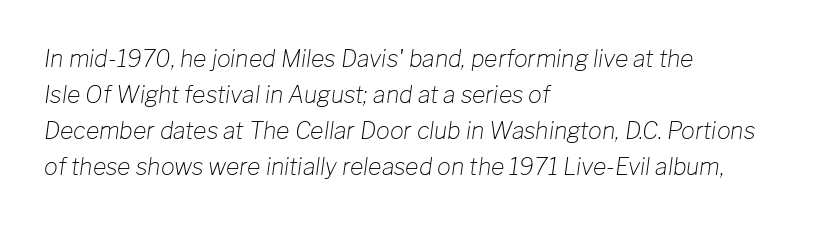
Q: Is the text bold? A: No.
Q: Is the text italic (slanted)? A: Yes, it leans right by about 8 degrees.
Q: Is the text underlined? A: No.
Q: How is the paragraph aligned? A: Left-aligned.
Q: Is the spacing between letters normal or unusually wide? A: Normal.
Q: Is the spacing between lines tight, normal or loose? A: Normal.
